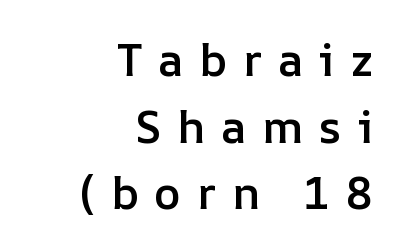
Q: Is the text bold? A: Semi-bold.
Q: Is the text italic (slanted)? A: No, it is upright.
Q: Is the text underlined? A: No.
Q: How is the paragraph aligned? A: Right-aligned.
Q: Is the spacing between letters normal or unusually wide? A: Unusually wide.
Q: Is the spacing between lines tight, normal or loose? A: Normal.
Q: Width (condensed, normal, or wide)? A: Normal.
Q: Stroke contrast? A: Low.
Q: x-height? A: Medium.
Q: Monospaced? A: No.
